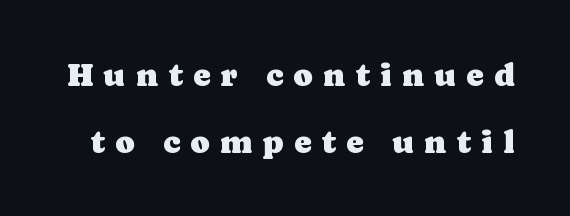
Q: Is the text italic (slanted)? A: No, it is upright.
Q: Is the typeface a serif or a sans-serif typeface? A: Serif.
Q: Is the text underlined? A: No.
Q: Is the spacing between letters normal or unusually wide? A: Unusually wide.
Q: Is the spacing between lines tight, normal or loose? A: Loose.
Q: Width (condensed, normal, or wide)? A: Normal.
Q: Stroke contrast? A: Low.
Q: x-height? A: Medium.
Q: Monospaced? A: No.
